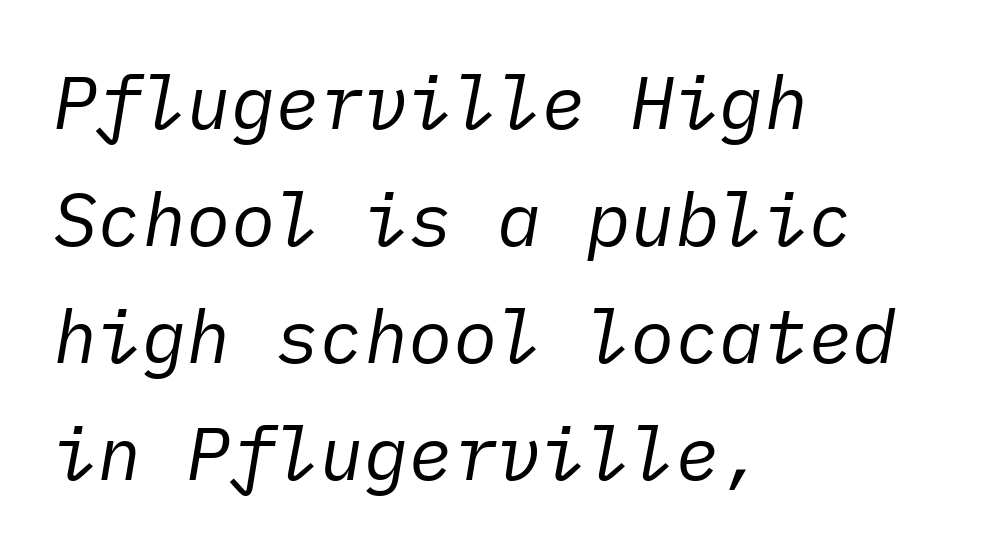
If you drew a ruler down the left edge, every line would touch it. The weight would be labelled regular, book, light, or lighter still. Words appear dense and cohesive because spacing is normal. Vertical spacing — default. The passage shown leans; its letterforms are oblique.
